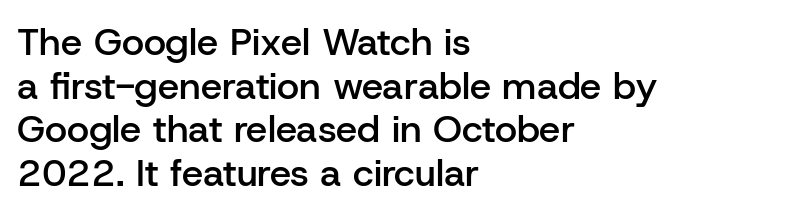
The tracking reads as untouched default to a designer's eye. Students, this is semibold: more ink than regular, less than bold. Teacher's note: observe the even left margin — that is flush-left alignment. Reading down the column, the eye jumps only a short way to each next line. Here the designer chose a conventional face with non-uniform glyph widths. A typesetter would label this face a sans.
